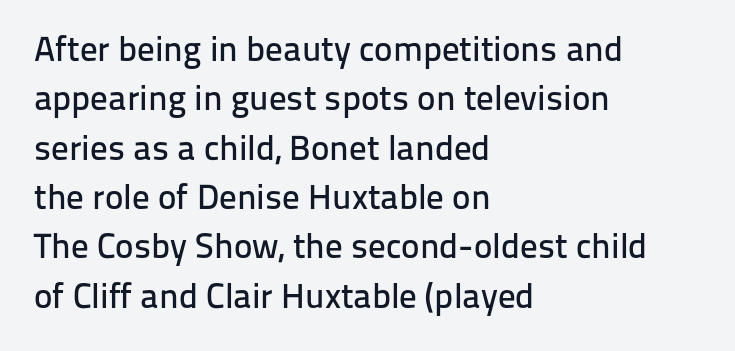
Plain, unruled lines of type. Proportional: the letters do not fall into vertical columns. The typography opts for an upright posture over an oblique one. These lines keep a tight, regular rhythm from letter to letter.
